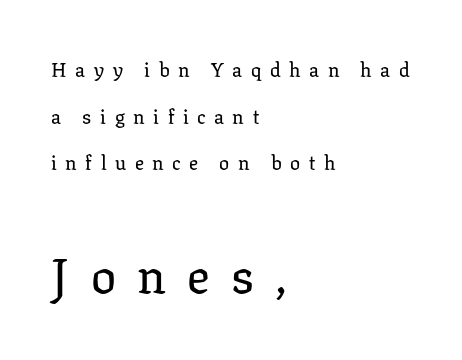
The image shows 50 px serif type, upright; set left-aligned, loose line spacing (2.33x), unusually wide letter spacing (+0.43 em), not underlined; the second (bottom) block is 2.5x larger; low stroke contrast and a medium x-height.
